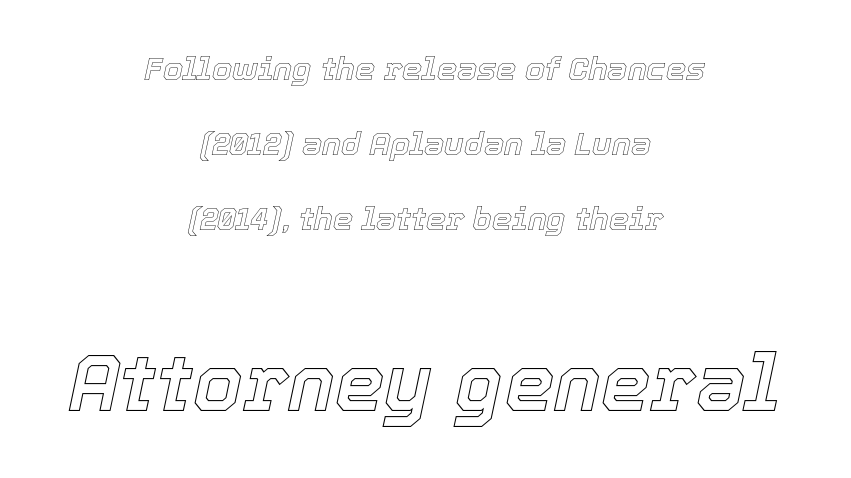
The letters advance in unequal steps, a hallmark of proportional type. Any mark beneath the type? The region is blank. Airy leading. Of the two passages, the one underneath uses the larger point size.
